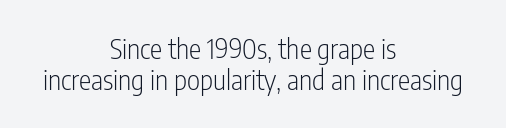
{"serif": "no", "italic": "no", "bold": "no", "weight": "light", "width": "condensed", "stroke_contrast": "low", "x_height": "medium", "monospaced": "no", "underline": "no", "align": "center", "line_spacing": "tight", "line_spacing_ratio": 1.11, "letter_spacing": "normal", "letter_spacing_em": 0.0, "glyph_px": 28}
